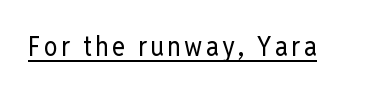
The image shows 27 px text type, upright; set underlined.
